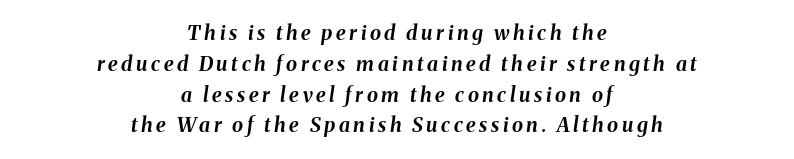
The image shows 20 px bold type, italic (leaning right); set centered, normal line spacing (1.54x), not underlined.
